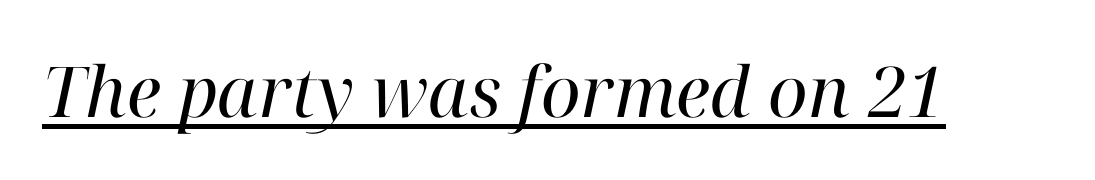
{"serif": "yes", "italic": "yes", "lean": "right", "slant_degrees": 12, "bold": "no", "weight": "regular", "width": "normal", "stroke_contrast": "high", "x_height": "medium", "monospaced": "no", "underline": "yes", "letter_spacing": "normal", "letter_spacing_em": 0.0, "glyph_px": 70}
